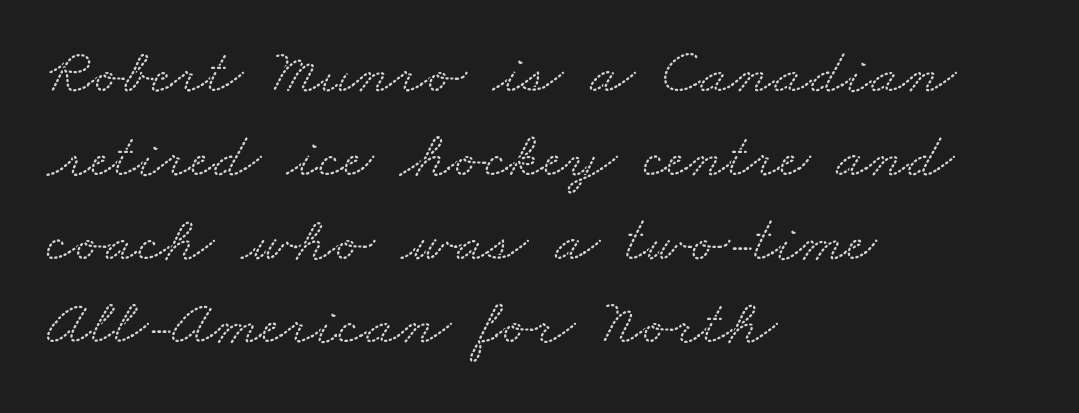
The line-height multiplier appears to be the usual default. Has an underline been added? It has not. The passage shown has conventional tracking throughout. This rendering uses left alignment, leaving the right contour irregular.
